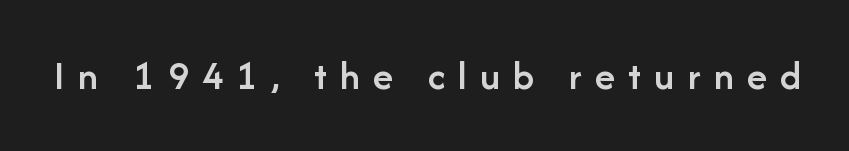
{"serif": "no", "italic": "no", "bold": "semi", "weight": "semibold", "width": "normal", "stroke_contrast": "low", "x_height": "medium", "monospaced": "no", "underline": "no", "letter_spacing": "wide", "letter_spacing_em": 0.32, "glyph_px": 41}
